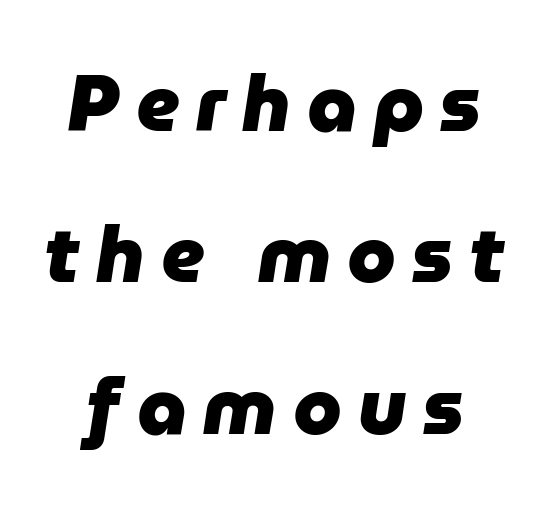
{"italic": "yes", "lean": "right", "slant_degrees": 9, "bold": "yes", "weight": "heavy", "width": "normal", "stroke_contrast": "low", "x_height": "medium", "monospaced": "no", "underline": "no", "line_spacing": "loose", "line_spacing_ratio": 1.94, "letter_spacing": "wide", "letter_spacing_em": 0.21, "glyph_px": 78}
